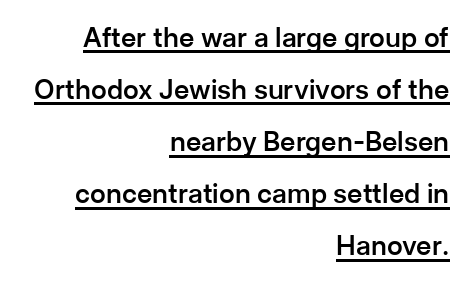
The image shows 27 px text type, upright; set right-aligned, loose line spacing (1.93x), normal letter spacing, underlined.
